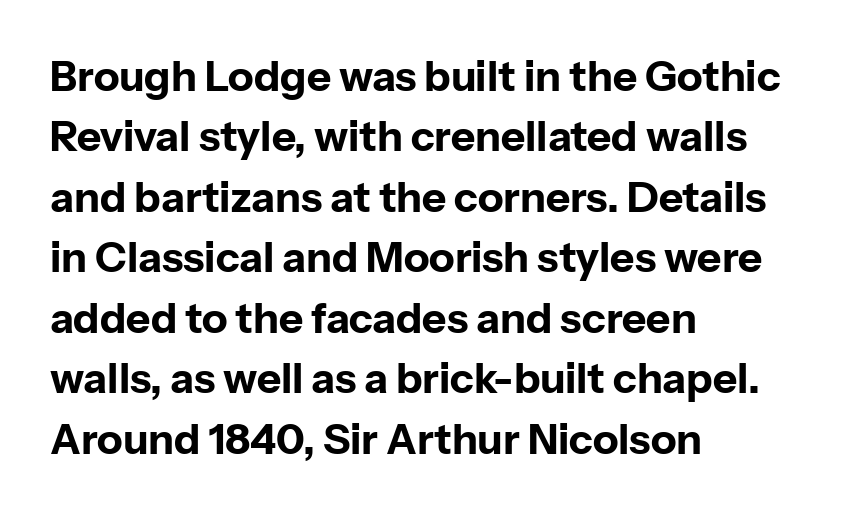
Q: Is the text bold? A: Yes.
Q: Is the text italic (slanted)? A: No, it is upright.
Q: Is the typeface a serif or a sans-serif typeface? A: Sans-serif.
Q: Is the text underlined? A: No.
Q: How is the paragraph aligned? A: Left-aligned.
Q: Is the spacing between letters normal or unusually wide? A: Normal.
Q: Is the spacing between lines tight, normal or loose? A: Normal.
Q: Width (condensed, normal, or wide)? A: Normal.
Q: Stroke contrast? A: Low.
Q: x-height? A: Medium.
Q: Monospaced? A: No.
